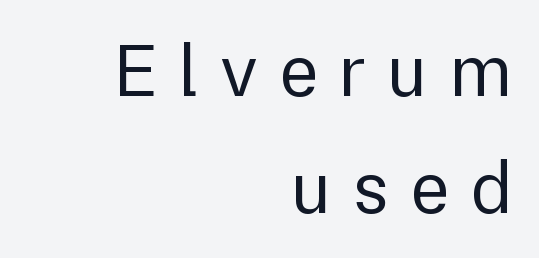
{"serif": "no", "italic": "no", "bold": "no", "weight": "regular", "width": "normal", "stroke_contrast": "low", "x_height": "medium", "monospaced": "no", "underline": "no", "align": "right", "line_spacing": "normal", "line_spacing_ratio": 1.56, "letter_spacing": "wide", "letter_spacing_em": 0.28, "glyph_px": 75}
